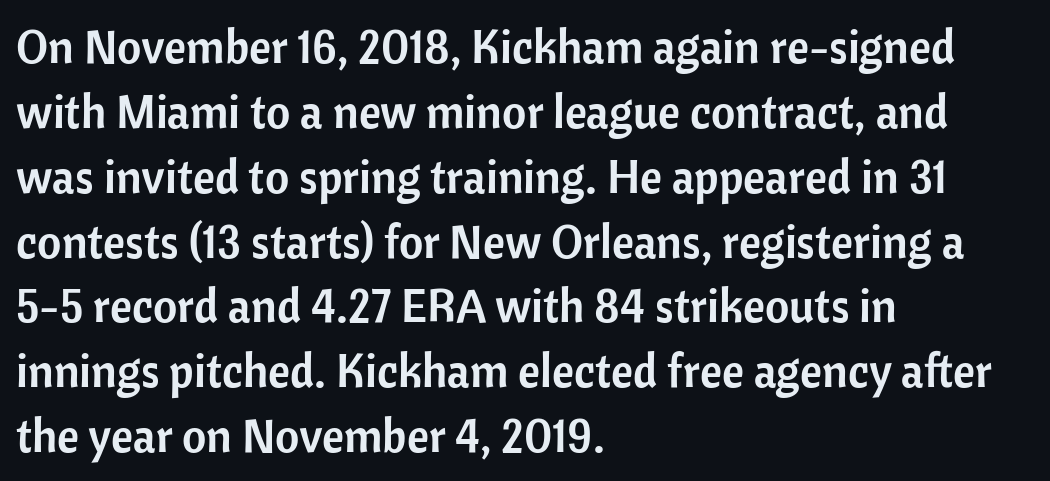
Q: Is the text italic (slanted)? A: No, it is upright.
Q: Is the typeface a serif or a sans-serif typeface? A: Sans-serif.
Q: Is the text underlined? A: No.
Q: How is the paragraph aligned? A: Left-aligned.
Q: Is the spacing between letters normal or unusually wide? A: Normal.
Q: Is the spacing between lines tight, normal or loose? A: Normal.
Q: Width (condensed, normal, or wide)? A: Normal.
Q: Stroke contrast? A: Low.
Q: x-height? A: Medium.
Q: Monospaced? A: No.
